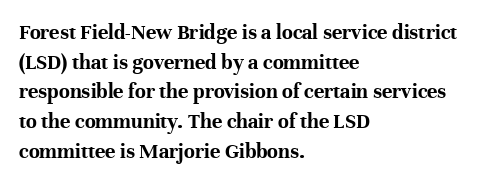
{"italic": "no", "bold": "yes", "underline": "no", "align": "left", "line_spacing": "normal", "line_spacing_ratio": 1.35, "letter_spacing": "normal", "letter_spacing_em": 0.0, "glyph_px": 22}
